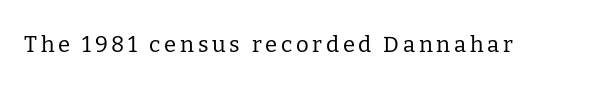
Q: Is the text bold? A: No.
Q: Is the text italic (slanted)? A: No, it is upright.
Q: Is the text underlined? A: No.
